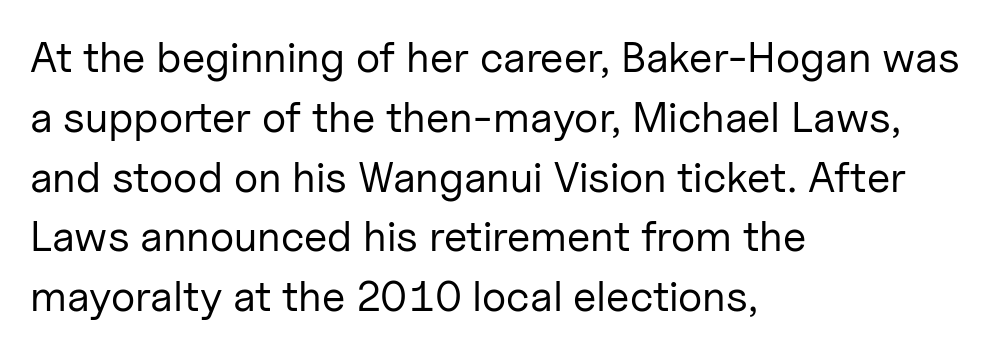
Q: Is the text bold? A: No.
Q: Is the text italic (slanted)? A: No, it is upright.
Q: Is the typeface a serif or a sans-serif typeface? A: Sans-serif.
Q: Is the text underlined? A: No.
Q: How is the paragraph aligned? A: Left-aligned.
Q: Is the spacing between letters normal or unusually wide? A: Normal.
Q: Is the spacing between lines tight, normal or loose? A: Normal.
Q: Width (condensed, normal, or wide)? A: Normal.
Q: Stroke contrast? A: Low.
Q: x-height? A: Medium.
Q: Monospaced? A: No.
